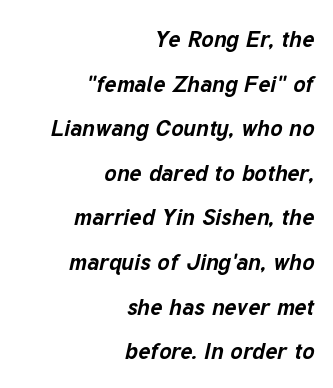
{"italic": "yes", "lean": "right", "slant_degrees": 12, "bold": "yes", "underline": "no", "align": "right", "line_spacing": "loose", "line_spacing_ratio": 1.94, "letter_spacing": "normal", "letter_spacing_em": 0.0, "glyph_px": 23}
